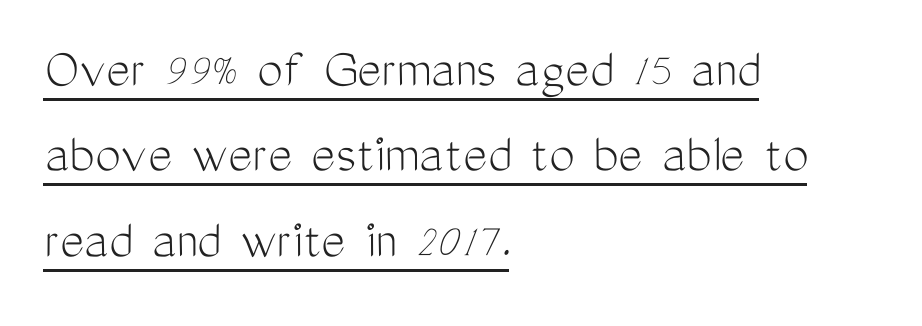
Vertically, the passage feels balanced, rows spaced as you'd expect. Where is the straight margin? On the left. Compared with a typical body face, this is equally light or lighter still. Think of a printed novel: that variable character pitch is what you see here.
